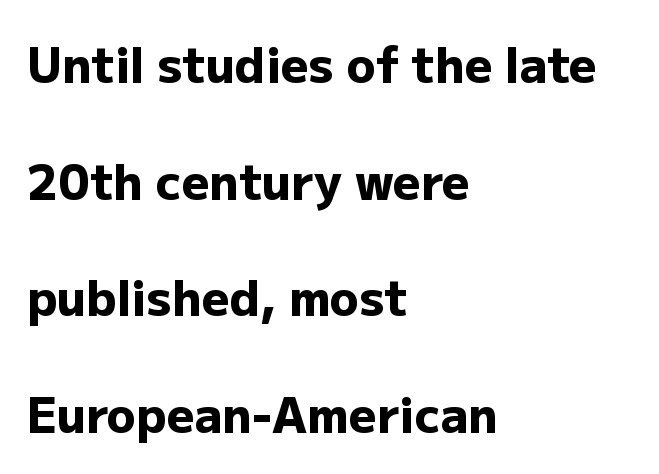
The image shows 48 px heavy sans-serif type, upright; set left-aligned, loose line spacing (2.43x), normal letter spacing, not underlined; low stroke contrast and a medium x-height.
